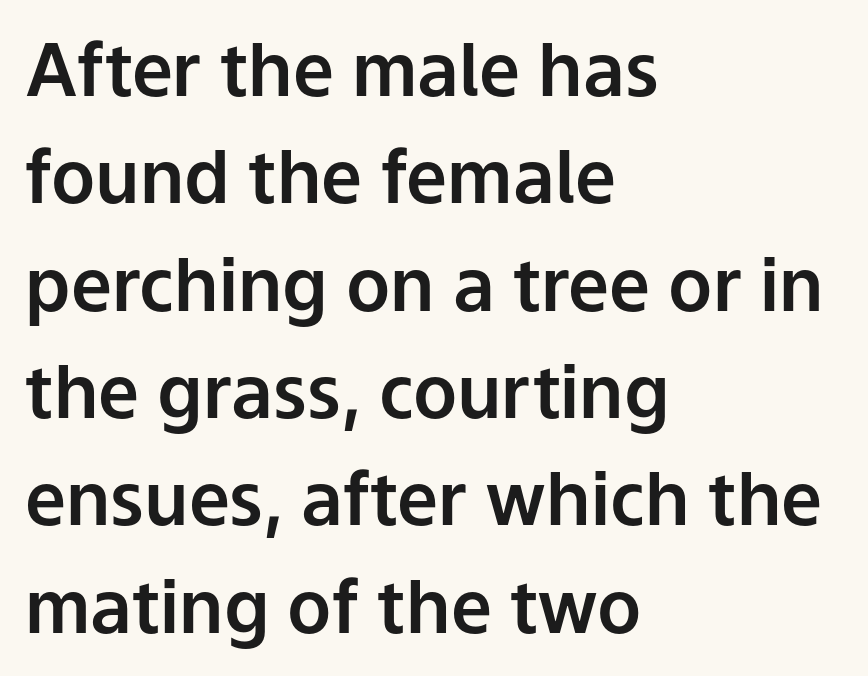
Q: Is the text italic (slanted)? A: No, it is upright.
Q: Is the typeface a serif or a sans-serif typeface? A: Sans-serif.
Q: Is the text underlined? A: No.
Q: How is the paragraph aligned? A: Left-aligned.
Q: Is the spacing between letters normal or unusually wide? A: Normal.
Q: Is the spacing between lines tight, normal or loose? A: Normal.
Q: Width (condensed, normal, or wide)? A: Normal.
Q: Stroke contrast? A: Low.
Q: x-height? A: Medium.
Q: Monospaced? A: No.
